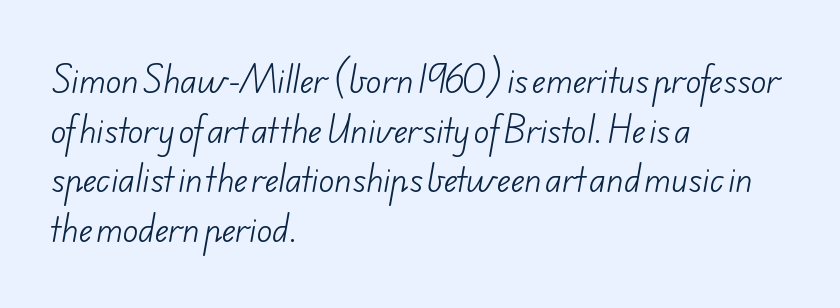
Q: Is the text bold? A: No.
Q: Is the typeface a serif or a sans-serif typeface? A: Sans-serif.
Q: Is the text underlined? A: No.
Q: How is the paragraph aligned? A: Left-aligned.
Q: Is the spacing between letters normal or unusually wide? A: Normal.
Q: Is the spacing between lines tight, normal or loose? A: Normal.
Q: Width (condensed, normal, or wide)? A: Normal.
Q: Stroke contrast? A: Low.
Q: x-height? A: Small.
Q: Monospaced? A: No.
